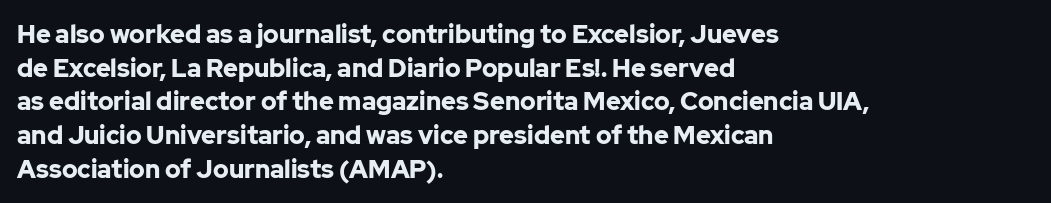
Q: Is the text bold? A: Yes.
Q: Is the text italic (slanted)? A: No, it is upright.
Q: Is the text underlined? A: No.
Q: How is the paragraph aligned? A: Left-aligned.
Q: Is the spacing between letters normal or unusually wide? A: Normal.
Q: Is the spacing between lines tight, normal or loose? A: Normal.
